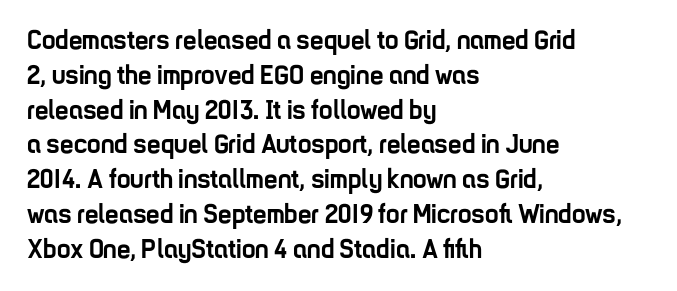
Q: Is the text bold? A: Yes.
Q: Is the text italic (slanted)? A: No, it is upright.
Q: Is the text underlined? A: No.
Q: How is the paragraph aligned? A: Left-aligned.
Q: Is the spacing between letters normal or unusually wide? A: Normal.
Q: Is the spacing between lines tight, normal or loose? A: Normal.
